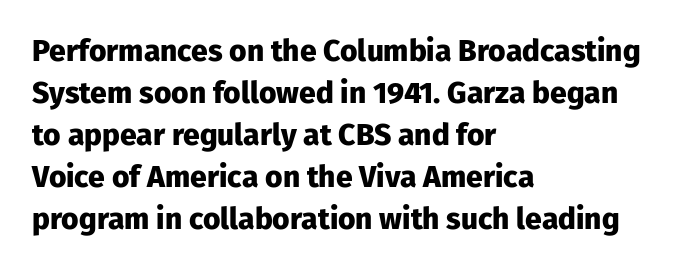
The image shows 30 px heavy sans-serif type, upright; set left-aligned, normal line spacing (1.4x), normal letter spacing, not underlined; low stroke contrast and a medium x-height.
